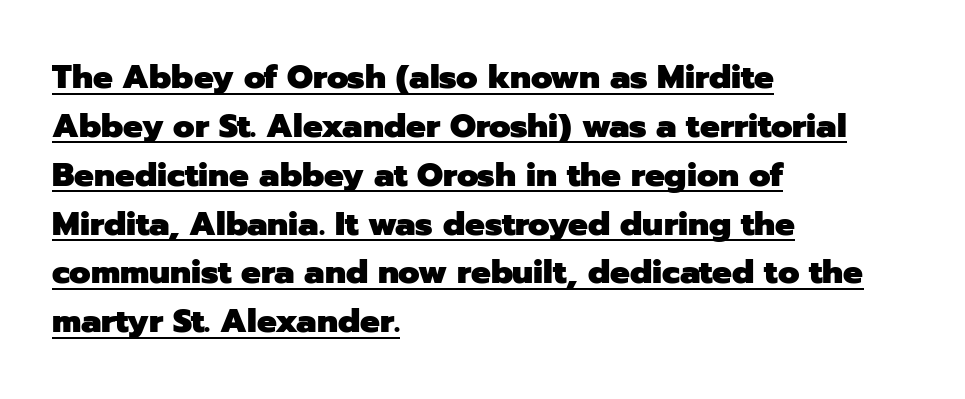
Q: Is the text bold? A: Yes.
Q: Is the text italic (slanted)? A: No, it is upright.
Q: Is the typeface a serif or a sans-serif typeface? A: Sans-serif.
Q: Is the text underlined? A: Yes.
Q: How is the paragraph aligned? A: Left-aligned.
Q: Is the spacing between letters normal or unusually wide? A: Normal.
Q: Is the spacing between lines tight, normal or loose? A: Normal.
Q: Width (condensed, normal, or wide)? A: Normal.
Q: Stroke contrast? A: Low.
Q: x-height? A: Medium.
Q: Monospaced? A: No.
